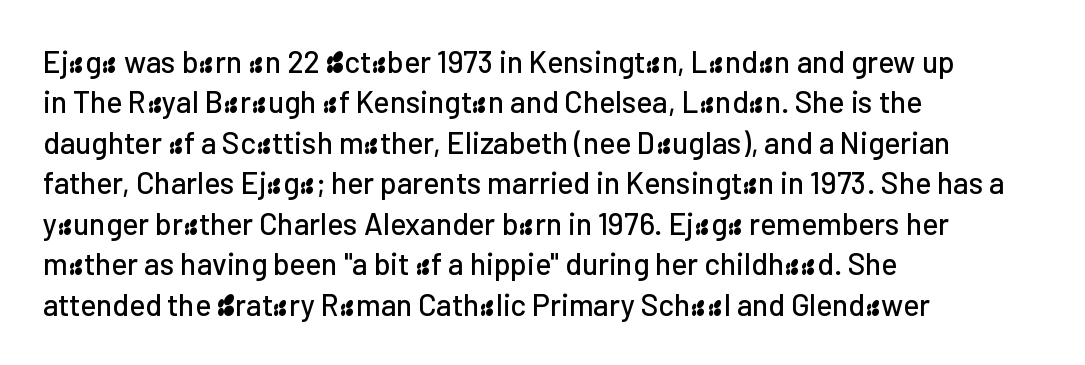
The image shows 30 px sans-serif type, upright; set left-aligned, normal line spacing (1.35x), normal letter spacing, not underlined; low stroke contrast and a medium x-height.
